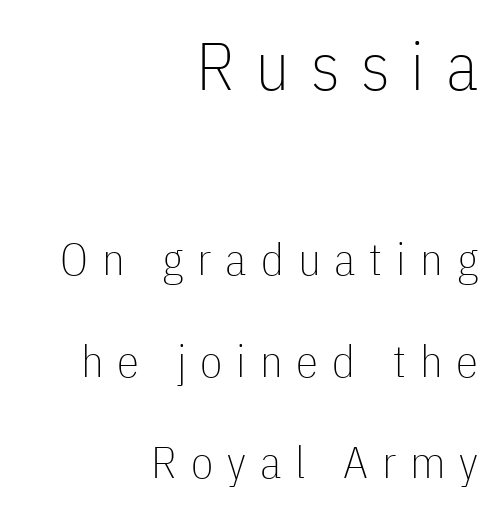
The image shows 68 px thin, condensed sans-serif type, upright; set right-aligned, loose line spacing (2.26x), unusually wide letter spacing (+0.31 em), not underlined; the first (top) block is 1.51x larger; low stroke contrast and a medium x-height.
